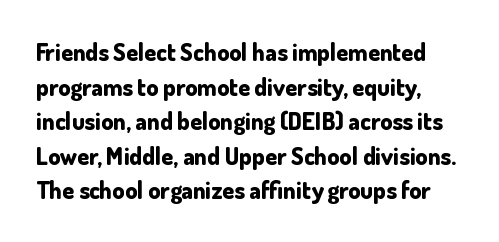
The image shows 24 px bold type, upright; set normal line spacing (1.44x), normal letter spacing, not underlined.
